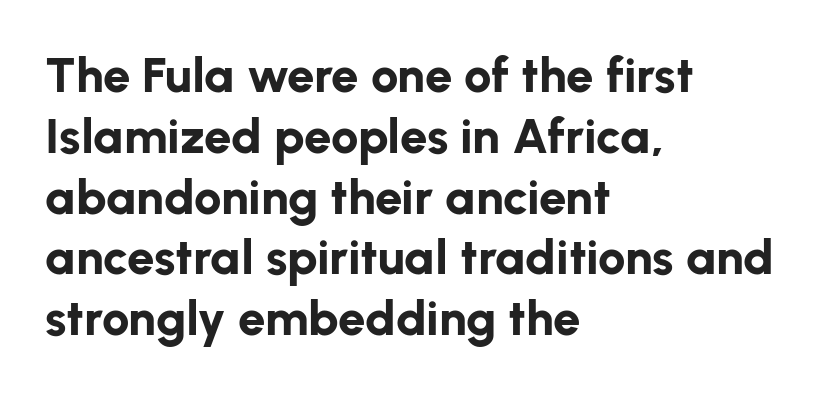
Q: Is the text bold? A: Yes.
Q: Is the text italic (slanted)? A: No, it is upright.
Q: Is the typeface a serif or a sans-serif typeface? A: Sans-serif.
Q: Is the text underlined? A: No.
Q: How is the paragraph aligned? A: Left-aligned.
Q: Is the spacing between letters normal or unusually wide? A: Normal.
Q: Width (condensed, normal, or wide)? A: Normal.
Q: Stroke contrast? A: Low.
Q: x-height? A: Medium.
Q: Monospaced? A: No.
